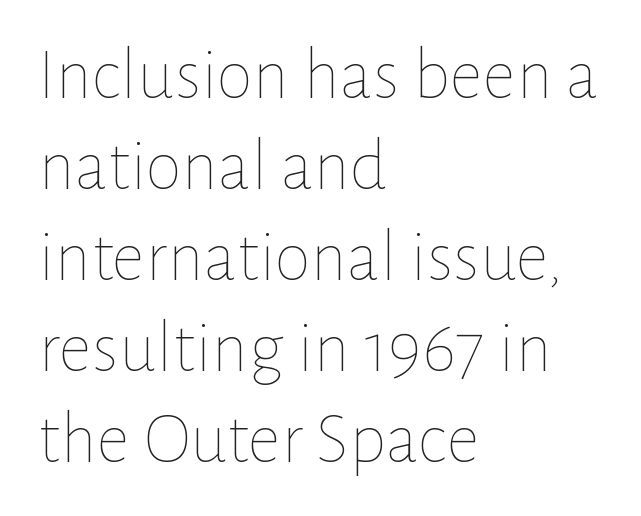
{"italic": "no", "bold": "no", "weight": "thin", "width": "normal", "stroke_contrast": "low", "x_height": "medium", "monospaced": "no", "underline": "no", "align": "left", "line_spacing_ratio": 1.23, "letter_spacing": "normal", "letter_spacing_em": 0.0, "glyph_px": 74}
